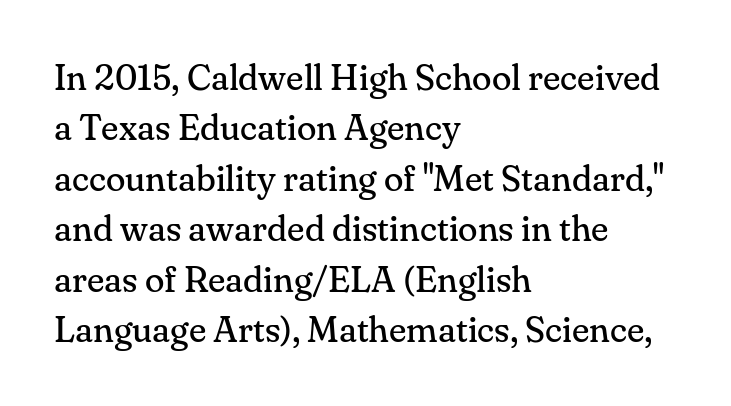
The image shows 36 px regular-weight serif type, upright; set left-aligned, normal line spacing (1.4x), normal letter spacing, not underlined; medium stroke contrast and a small x-height.
